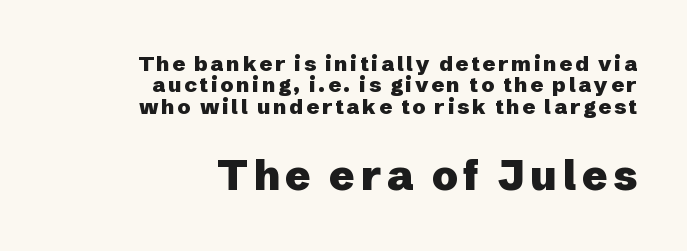
{"serif": "no", "italic": "no", "bold": "yes", "weight": "heavy", "width": "normal", "stroke_contrast": "low", "x_height": "medium", "monospaced": "no", "underline": "no", "align": "right", "line_spacing": "tight", "line_spacing_ratio": 1.02, "larger_block": "second", "size_ratio": 2.0, "glyph_px": 42}
